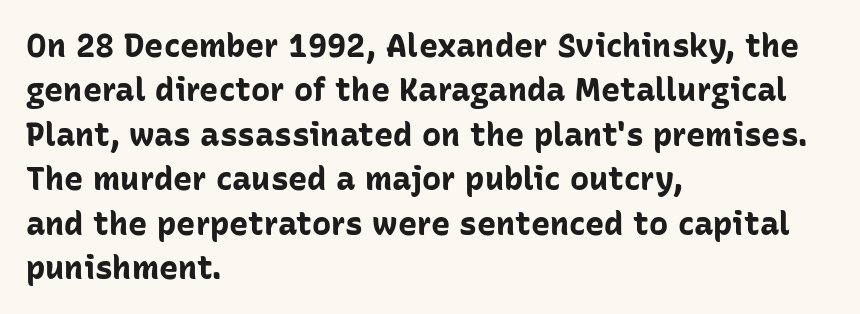
The image shows 32 px bold sans-serif type, upright; set left-aligned, normal line spacing (1.39x), normal letter spacing, not underlined; low stroke contrast and a medium x-height.
